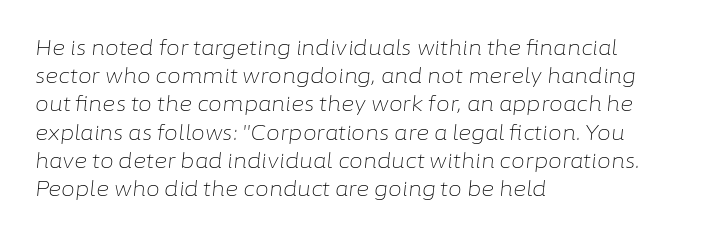
Students, observe: this is what conventionally led text looks like. The gap between lines stays unmarked. You can tell it's italic because the verticals aren't actually vertical. Heaviness? Minimal to ordinary, like unemphasized prose.
